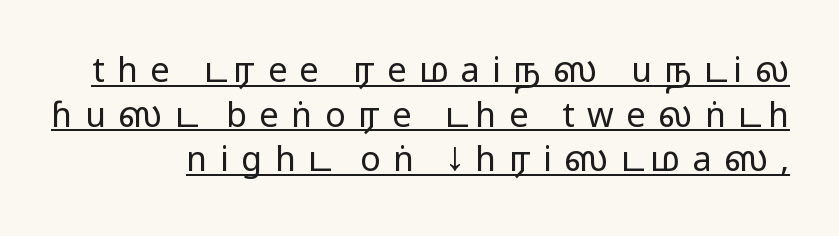
The image shows 34 px wide sans-serif type, upright; set normal line spacing (1.31x), unusually wide letter spacing (+0.37 em), underlined; medium stroke contrast.
